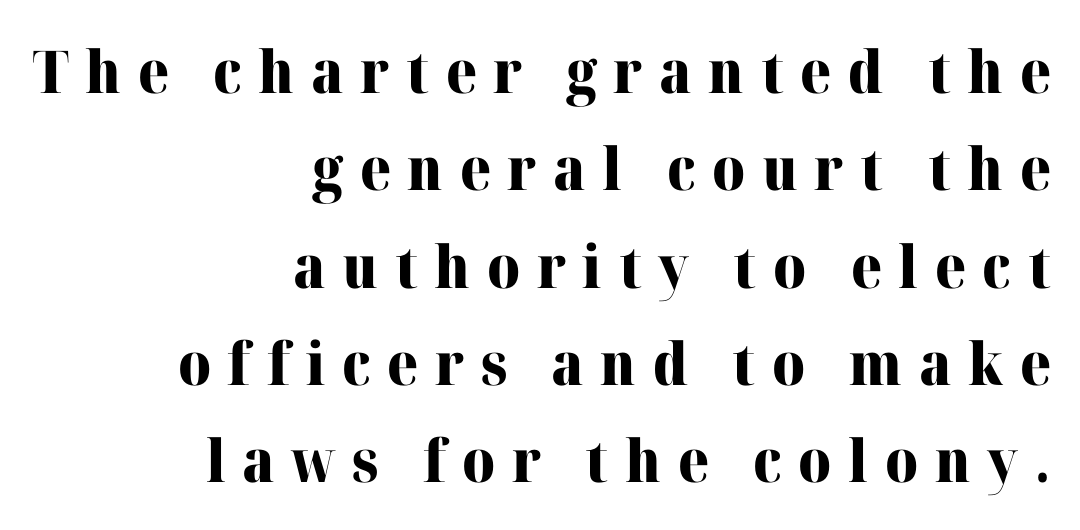
Q: Is the text bold? A: Yes.
Q: Is the text italic (slanted)? A: No, it is upright.
Q: Is the typeface a serif or a sans-serif typeface? A: Serif.
Q: Is the text underlined? A: No.
Q: How is the paragraph aligned? A: Right-aligned.
Q: Is the spacing between letters normal or unusually wide? A: Unusually wide.
Q: Is the spacing between lines tight, normal or loose? A: Normal.
Q: Width (condensed, normal, or wide)? A: Normal.
Q: Stroke contrast? A: High.
Q: x-height? A: Medium.
Q: Monospaced? A: No.
